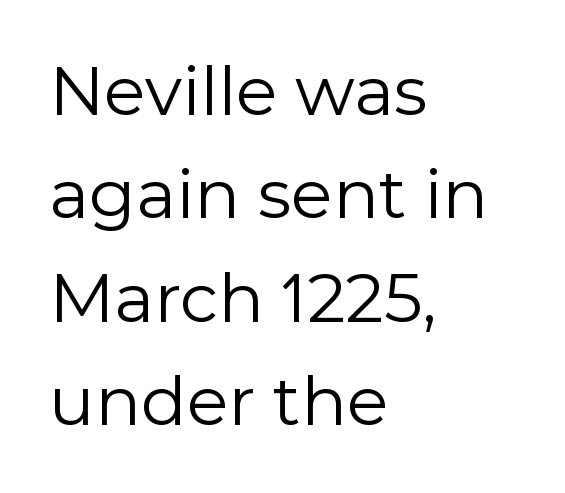
The image shows 68 px regular-weight sans-serif type, upright; set left-aligned, normal line spacing (1.52x), normal letter spacing, not underlined; a medium x-height.
